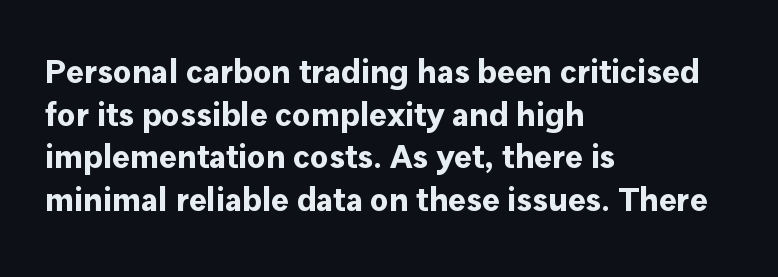
Characters remain perfectly vertical along every line. Observe the ordinary spacing: letters are neighbours, not strangers. Bold? Absolutely — the strokes are thick and heavy. In terms of letterform style, serifs are entirely absent. These lines are set flush left with a ragged right edge.
